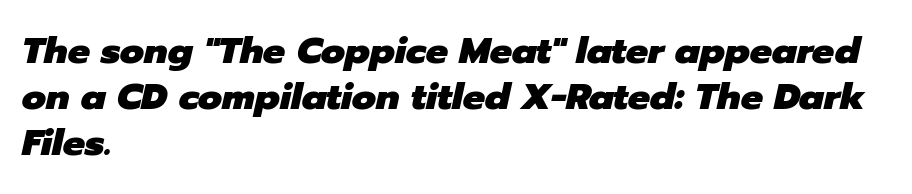
These lines stack with their left ends in a neat column. The lines sit at an ordinary, default distance from one another. Here the designer chose a conventional face with non-uniform glyph widths. Check under the words: just untouched page. Strong, thick strokes mark this as bold type.
